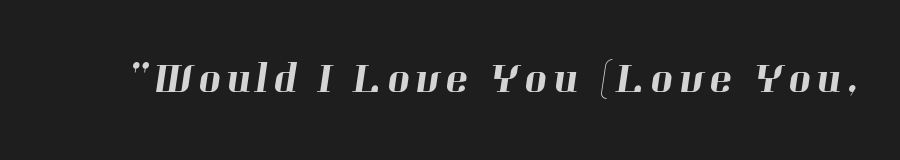
The space beneath each line is pristine and unruled. The rendering uses natural spacing where letterforms have individual widths. Letterform terminals end in serifs throughout the passage.
